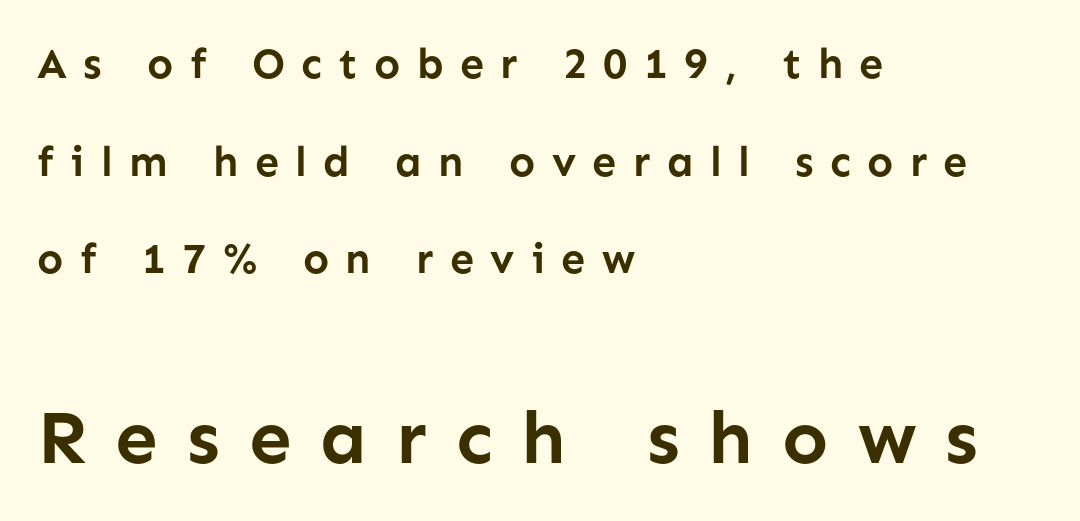
{"serif": "no", "italic": "no", "bold": "yes", "weight": "semibold", "width": "normal", "stroke_contrast": "low", "x_height": "medium", "monospaced": "no", "underline": "no", "align": "left", "line_spacing": "loose", "line_spacing_ratio": 2.27, "letter_spacing": "wide", "letter_spacing_em": 0.38, "larger_block": "second", "size_ratio": 1.77, "glyph_px": 76}
